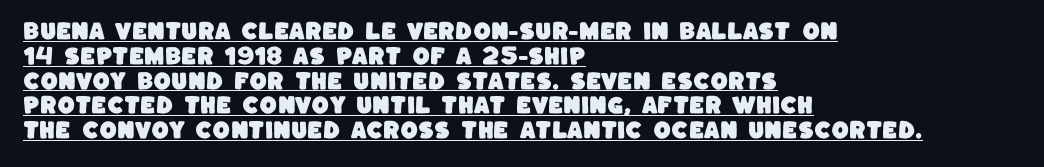
Look at the tracking — it's just the regular setting, nothing added. Layout note: lines flush left. These characters rest on top of a visible drawn line.
